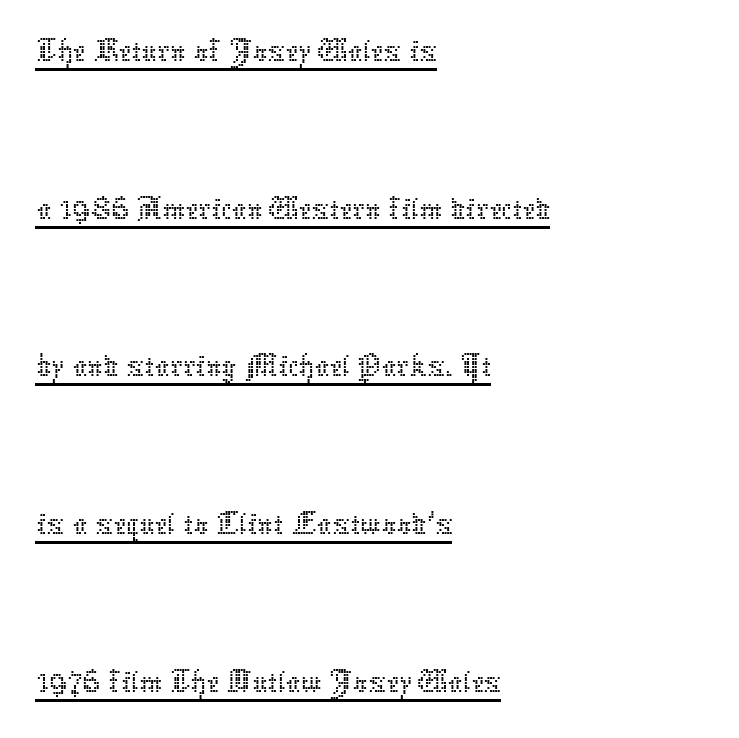
{"italic": "no", "bold": "no", "weight": "thin", "width": "normal", "stroke_contrast": "low", "x_height": "medium", "monospaced": "no", "underline": "yes", "align": "left", "line_spacing": "loose", "line_spacing_ratio": 2.19, "letter_spacing": "normal", "letter_spacing_em": 0.0, "glyph_px": 72}
